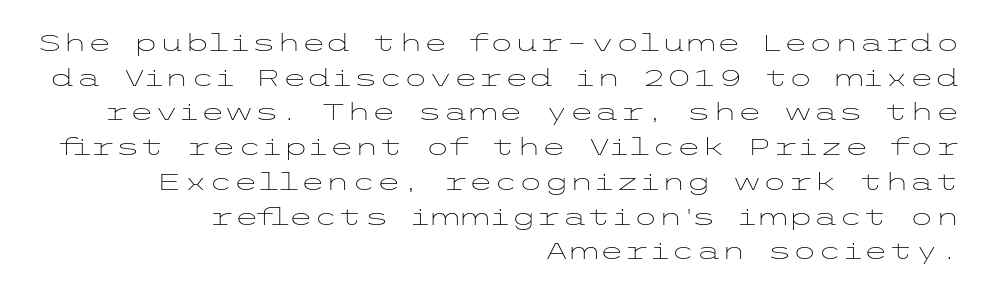
The image shows 23 px text type, upright; set right-aligned, normal line spacing (1.51x), normal letter spacing, not underlined.
